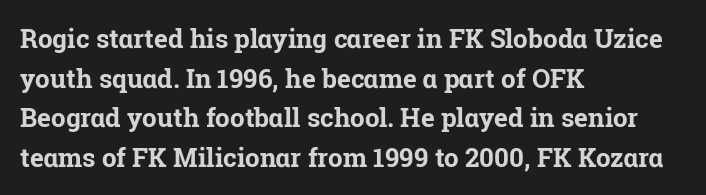
Line spacing here is normal. Words float on clear page, feet unadorned. Each glyph is drawn with heavy, bold strokes. There is no visible air inserted between adjacent glyphs. These lines are set flush left with a ragged right edge. This is roman type, the default non-slanted kind.
